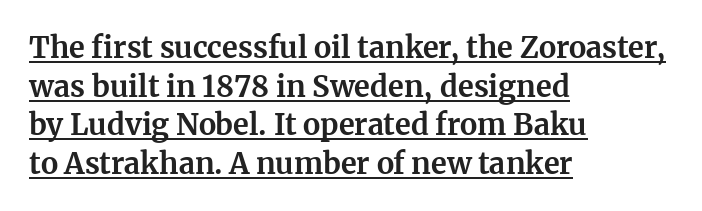
Q: Is the text bold? A: Yes.
Q: Is the text italic (slanted)? A: No, it is upright.
Q: Is the typeface a serif or a sans-serif typeface? A: Serif.
Q: Is the text underlined? A: Yes.
Q: How is the paragraph aligned? A: Left-aligned.
Q: Is the spacing between letters normal or unusually wide? A: Normal.
Q: Is the spacing between lines tight, normal or loose? A: Normal.
Q: Width (condensed, normal, or wide)? A: Normal.
Q: Stroke contrast? A: Medium.
Q: x-height? A: Medium.
Q: Monospaced? A: No.
